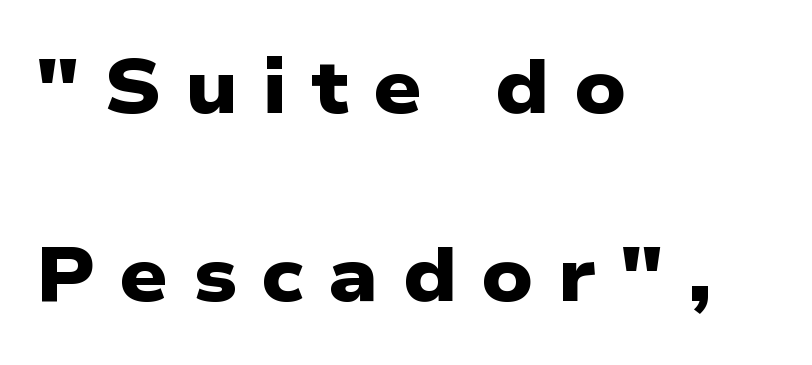
{"serif": "no", "bold": "yes", "weight": "heavy", "width": "wide", "stroke_contrast": "low", "x_height": "medium", "monospaced": "no", "underline": "no", "align": "left", "line_spacing": "loose", "line_spacing_ratio": 2.48, "letter_spacing": "wide", "letter_spacing_em": 0.32, "glyph_px": 76}
